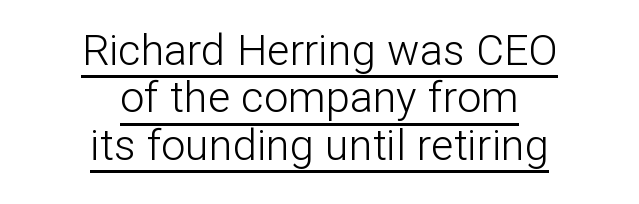
{"serif": "no", "italic": "no", "bold": "no", "weight": "light", "width": "normal", "stroke_contrast": "low", "x_height": "medium", "monospaced": "no", "underline": "yes", "align": "center", "line_spacing": "tight", "line_spacing_ratio": 1.1, "letter_spacing": "normal", "letter_spacing_em": 0.0, "glyph_px": 43}
